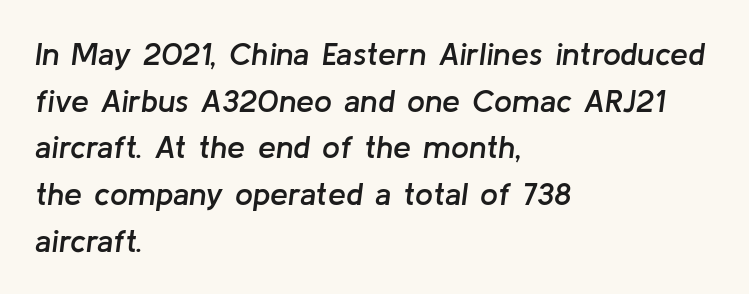
Proportional: the letters do not fall into vertical columns. I'd describe the lettering as semibold — firm but not a full bold. An italicized treatment has been applied to the whole sample. A classic flush-left, rag-right setting is used for this passage. This block has exactly the height ordinary leading produces.
